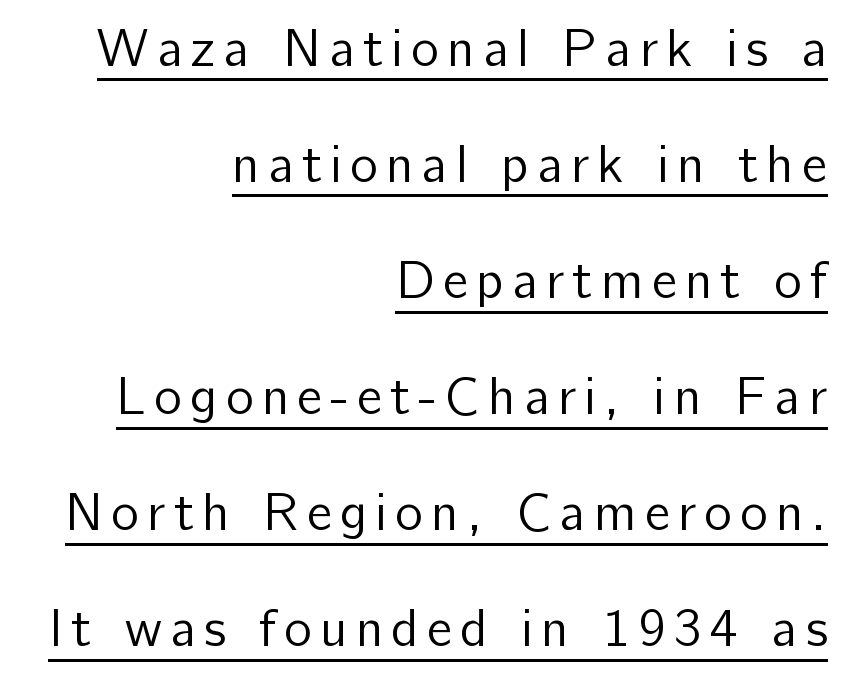
Leading is clearly above the norm, producing a sparse column. The weight tops out at a normal text grade. Is this a fixed-width face? No — the glyphs have proportional, varying widths. This is the regular roman posture of the typeface.
